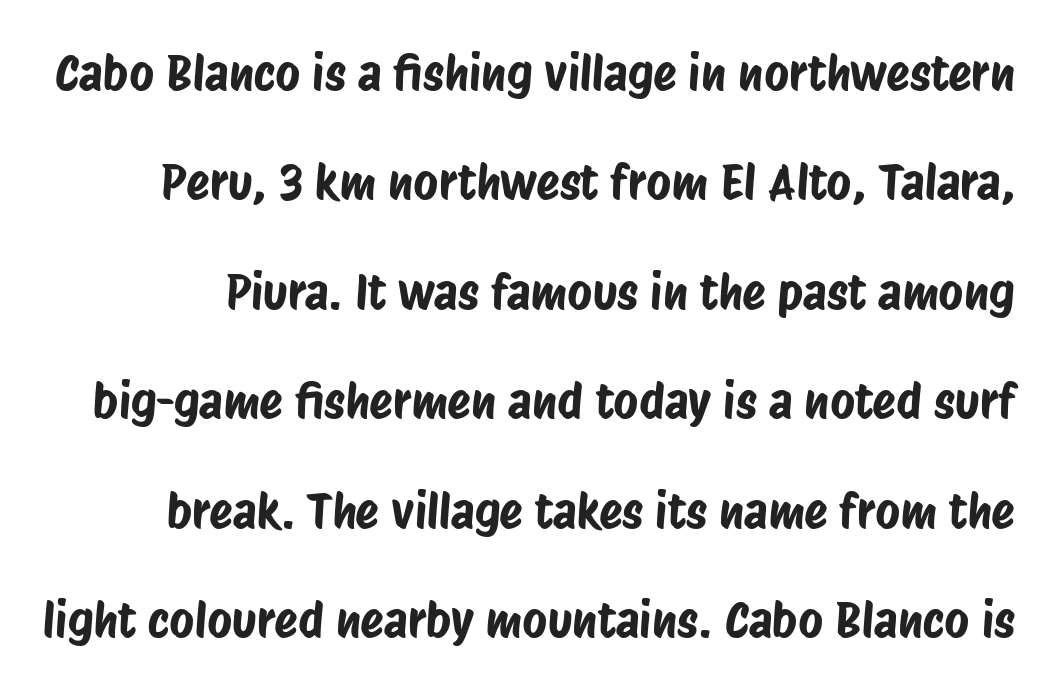
Q: Is the typeface a serif or a sans-serif typeface? A: Sans-serif.
Q: Is the text underlined? A: No.
Q: Is the spacing between letters normal or unusually wide? A: Normal.
Q: Is the spacing between lines tight, normal or loose? A: Loose.
Q: Width (condensed, normal, or wide)? A: Condensed.
Q: Stroke contrast? A: Low.
Q: x-height? A: Large.
Q: Monospaced? A: No.
